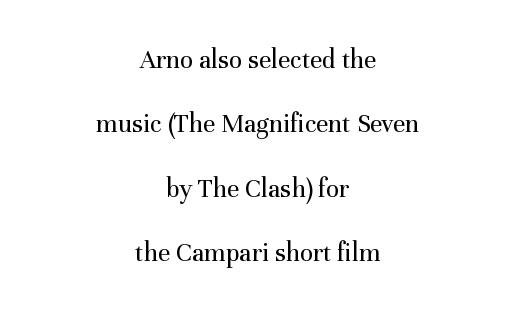
{"italic": "no", "bold": "no", "underline": "no", "align": "center", "line_spacing": "loose", "line_spacing_ratio": 2.38, "letter_spacing": "normal", "letter_spacing_em": 0.0, "glyph_px": 27}
